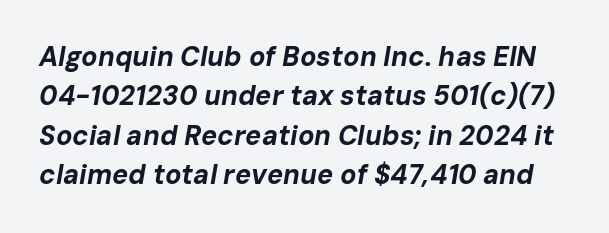
Unmarked baselines from the first word to the last. The specimen reads as italic at a glance. In terms of weight, the rendering is a true, heavy bold. Standard letterfit; no display-style spreading of the glyphs. Baseline-to-baseline distance is the conventional proportion of letter height.
